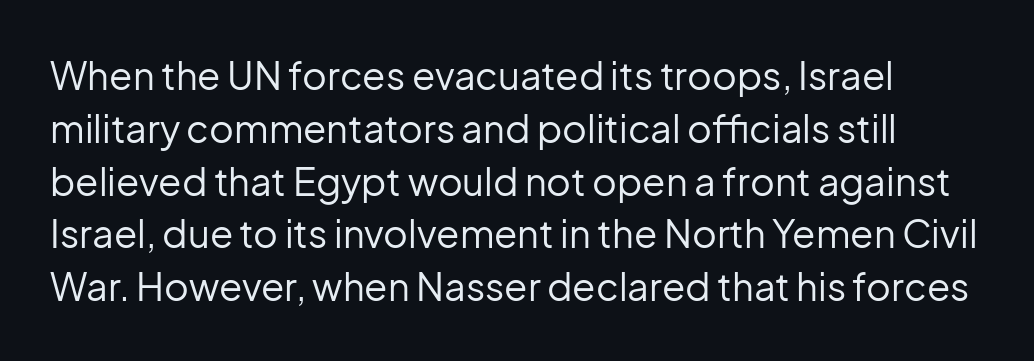
How would I describe the line gaps? Plain and ordinary. Do the characters align in a grid? No, the font is proportional. The face used here is a sans, in the tradition of grotesques and geometrics. Nothing unusual about the tracking: characters are spaced as the font intends.
